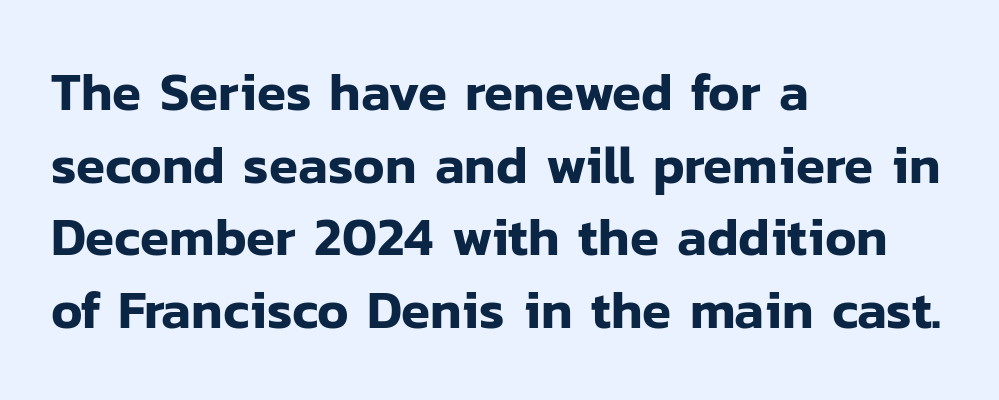
{"serif": "no", "italic": "no", "width": "normal", "stroke_contrast": "low", "x_height": "medium", "monospaced": "no", "underline": "no", "align": "left", "line_spacing": "normal", "line_spacing_ratio": 1.37, "letter_spacing": "normal", "letter_spacing_em": 0.0, "glyph_px": 53}
